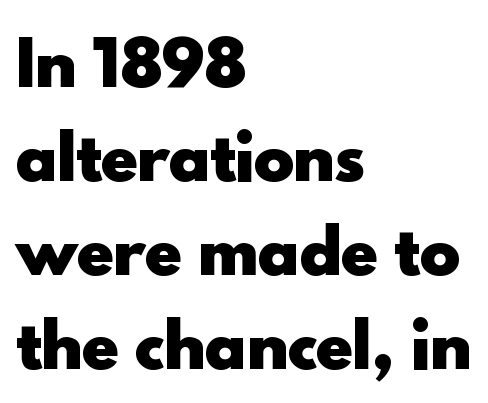
The image shows 61 px heavy sans-serif type, upright; set left-aligned, normal line spacing (1.54x), normal letter spacing, not underlined; a small x-height.
